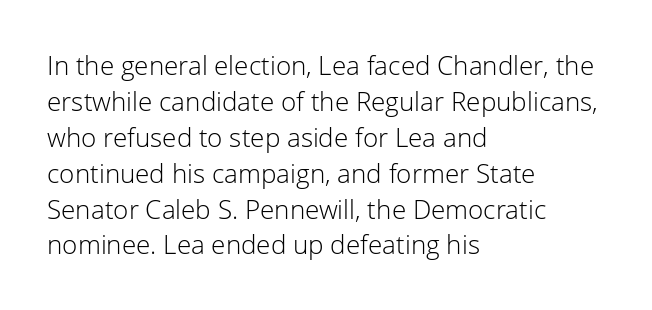
The image shows 26 px text type, upright; set left-aligned, normal line spacing (1.38x), normal letter spacing, not underlined.
